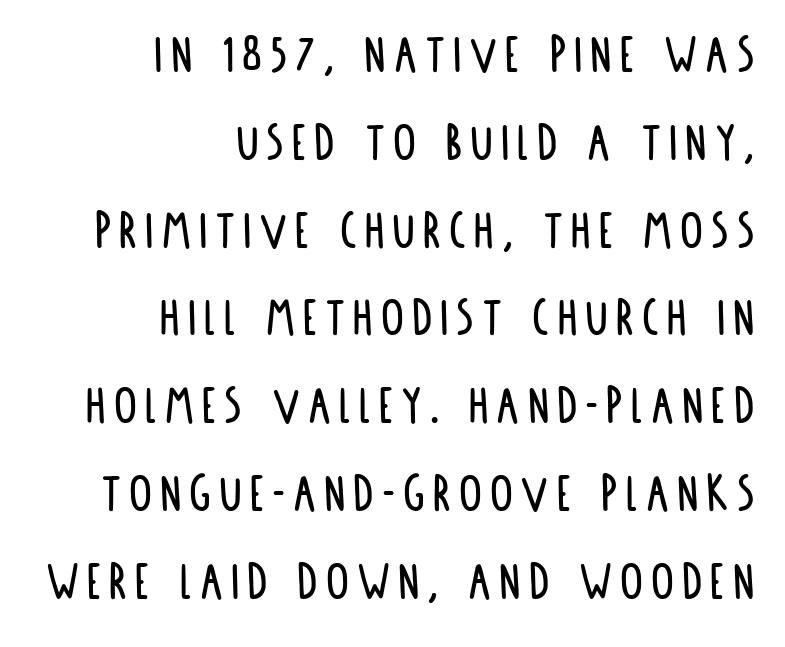
Q: Is the text italic (slanted)? A: No, it is upright.
Q: Is the typeface a serif or a sans-serif typeface? A: Sans-serif.
Q: Is the text underlined? A: No.
Q: How is the paragraph aligned? A: Right-aligned.
Q: Is the spacing between lines tight, normal or loose? A: Normal.
Q: Width (condensed, normal, or wide)? A: Condensed.
Q: Stroke contrast? A: Low.
Q: x-height? A: Large.
Q: Monospaced? A: No.
